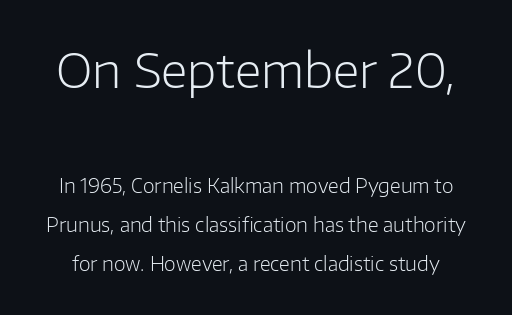
{"serif": "no", "italic": "no", "bold": "no", "weight": "light", "width": "normal", "stroke_contrast": "low", "x_height": "medium", "monospaced": "no", "underline": "no", "line_spacing": "loose", "line_spacing_ratio": 2.05, "letter_spacing": "normal", "letter_spacing_em": 0.0, "larger_block": "first", "size_ratio": 2.47, "glyph_px": 47}
